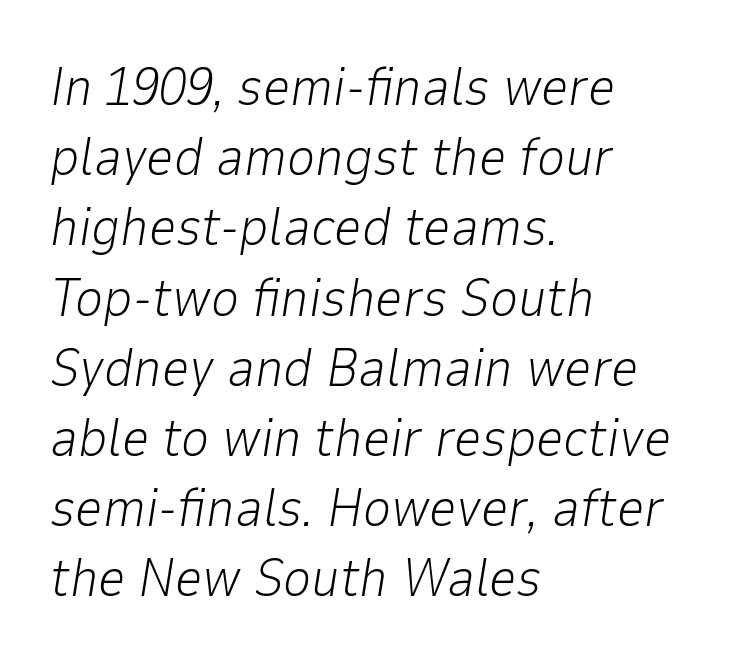
Reading down the block, your eye returns to a fixed left position each line. Regarding leading, the lines here are spaced in the standard way. Here the designer chose a conventional face with non-uniform glyph widths. Unbolded letterforms with no extra heft. The baseline area is clear.
